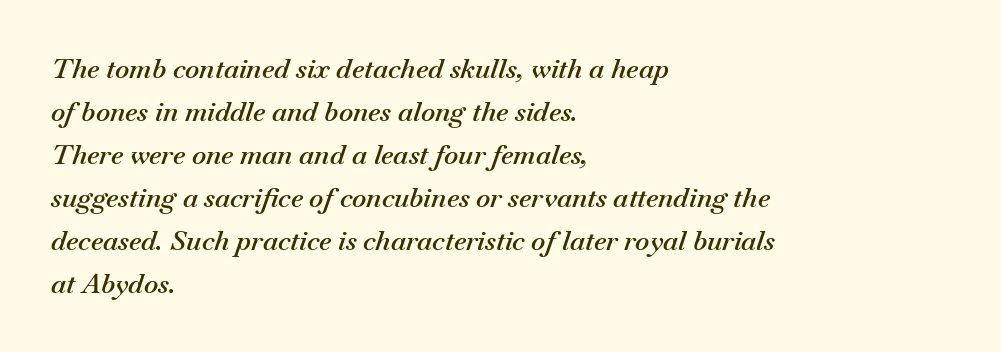
{"italic": "yes", "lean": "right", "slant_degrees": 18, "bold": "semi", "underline": "no", "align": "left", "line_spacing": "normal", "line_spacing_ratio": 1.59, "letter_spacing": "normal", "letter_spacing_em": 0.0, "glyph_px": 27}
